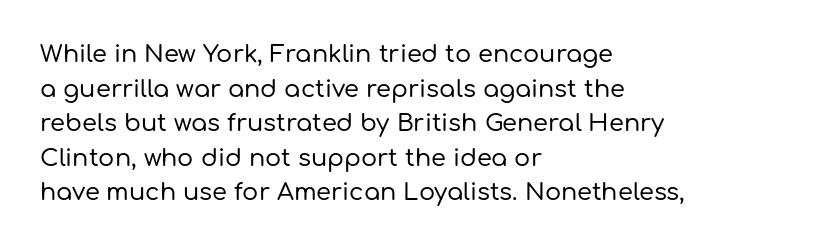
The image shows 24 px text type, upright; set left-aligned, normal line spacing (1.44x), normal letter spacing, not underlined.
